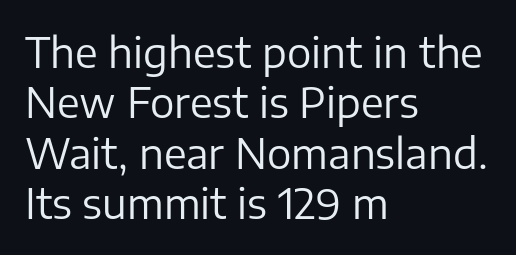
The ragged edge is on the right, which tells us the setting is flush left. The passage shown is typed in a proportional face where columns would drift. Nothing heavy about these letters — not bold at all. Vertical strokes here are truly vertical. The letters sit at their default tracking, neither squeezed nor spread. The glyphs in this specimen are sans serif.
